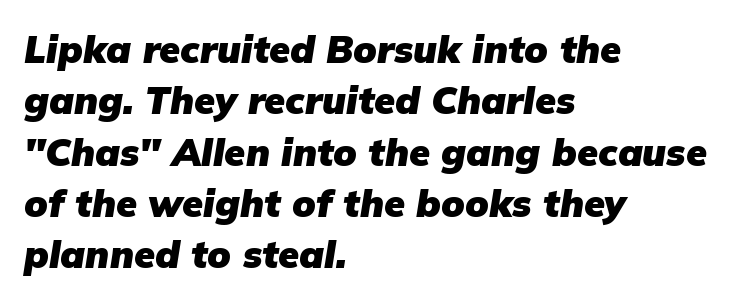
{"italic": "yes", "lean": "right", "slant_degrees": 9, "bold": "yes", "weight": "heavy", "width": "normal", "stroke_contrast": "low", "x_height": "medium", "monospaced": "no", "underline": "no", "align": "left", "line_spacing": "normal", "line_spacing_ratio": 1.35, "letter_spacing": "normal", "letter_spacing_em": 0.0, "glyph_px": 38}
